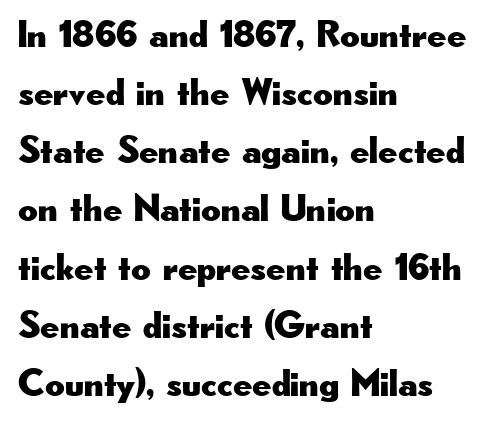
The specimen reads as upright at a glance. One glance says typical: line gaps are just what's usual. The area under the type is left untouched. These lines are composed in type without serifs.
